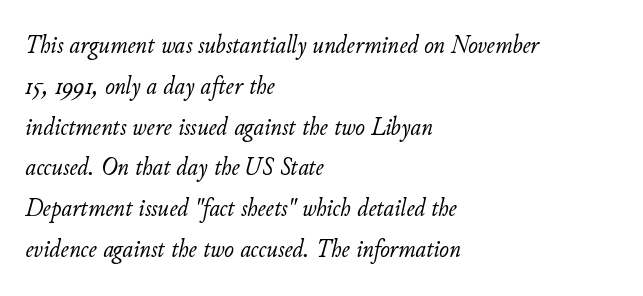
Does extra space separate the letters? No, they use regular spacing. The string is rendered with underlining switched off. The font's italic variant was chosen for this text. Bold? No — there's no thickening of the strokes. Which margin do the lines hug? The left one — the right edge is uneven.
